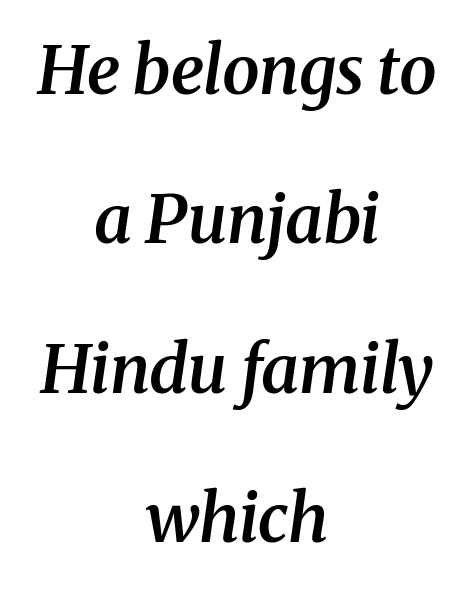
The image shows 67 px semibold serif type, italic (leaning right); set centered, loose line spacing (2.23x), normal letter spacing, not underlined; medium stroke contrast and a medium x-height.
